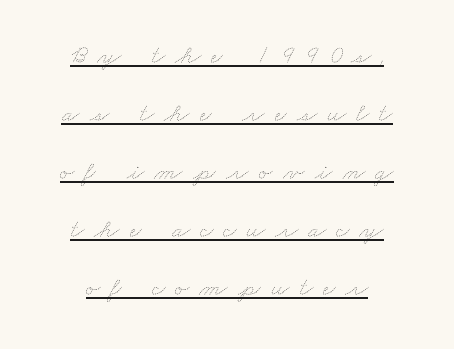
{"bold": "no", "underline": "yes", "line_spacing": "loose", "line_spacing_ratio": 2.23, "letter_spacing": "wide", "letter_spacing_em": 0.39, "glyph_px": 26}
